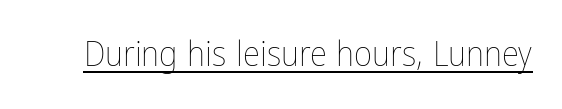
The image shows 35 px thin, condensed type, upright; set normal letter spacing, underlined; low stroke contrast and a medium x-height.
